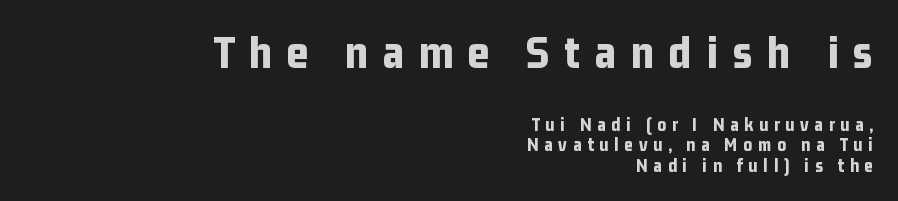
{"serif": "no", "italic": "no", "bold": "yes", "weight": "bold", "width": "condensed", "stroke_contrast": "low", "x_height": "medium", "monospaced": "no", "underline": "no", "align": "right", "line_spacing": "tight", "line_spacing_ratio": 1.06, "letter_spacing": "wide", "letter_spacing_em": 0.3, "larger_block": "first", "size_ratio": 2.53, "glyph_px": 48}
